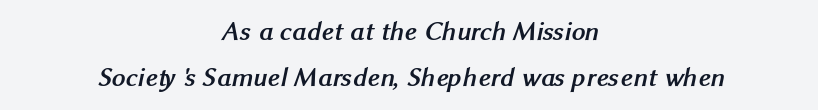
The image shows 27 px bold type; set centered, normal line spacing (1.69x), normal letter spacing, not underlined.
